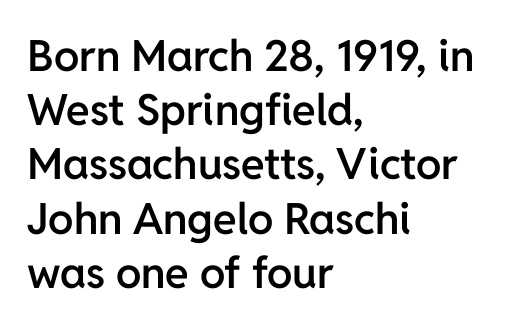
Q: Is the text bold? A: Semi-bold.
Q: Is the text italic (slanted)? A: No, it is upright.
Q: Is the typeface a serif or a sans-serif typeface? A: Sans-serif.
Q: Is the text underlined? A: No.
Q: How is the paragraph aligned? A: Left-aligned.
Q: Is the spacing between letters normal or unusually wide? A: Normal.
Q: Is the spacing between lines tight, normal or loose? A: Normal.
Q: Width (condensed, normal, or wide)? A: Normal.
Q: Stroke contrast? A: Low.
Q: x-height? A: Medium.
Q: Monospaced? A: No.
